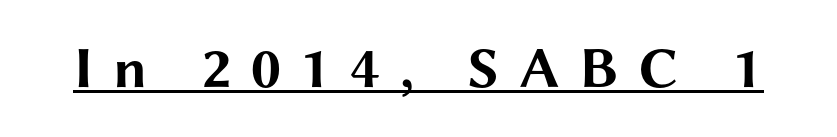
Honestly, the letter spacing is so wide it's the main thing you notice. Posture: vertical. Note the varied advance widths — an 'i' is clearly narrower than an 'm'. Like a heading marked for emphasis, these lines bear an underscore. Is this a sans? Yes — the strokes have no serifs. In terms of weight, the rendering is a true, heavy bold.
